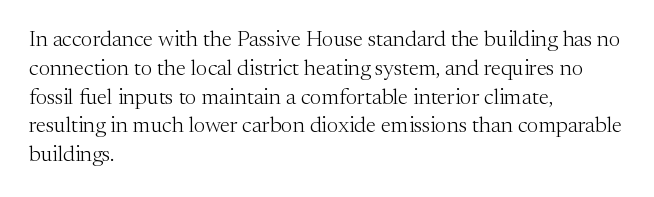
{"italic": "no", "bold": "no", "underline": "no", "align": "left", "line_spacing": "normal", "line_spacing_ratio": 1.31, "letter_spacing": "normal", "letter_spacing_em": 0.0, "glyph_px": 22}
